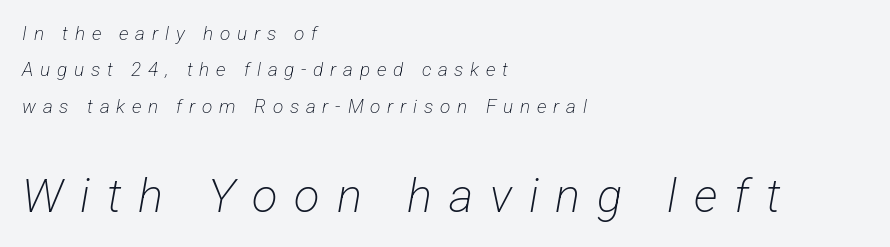
Only glyphs here, with clear space below each row. This sample trades compactness for vertical openness between lines. The rendering anchors every line to the left-hand side. Heaviness? Minimal to ordinary, like unemphasized prose.
